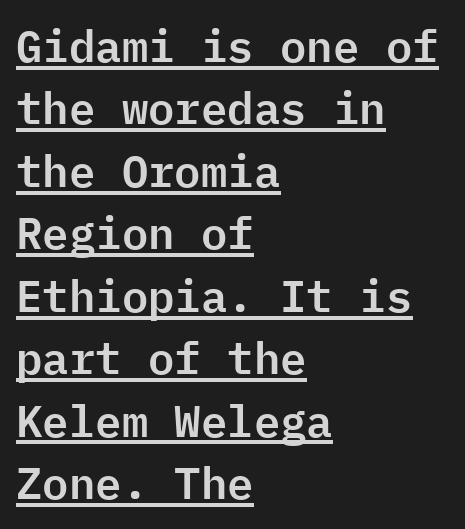
Q: Is the text italic (slanted)? A: No, it is upright.
Q: Is the typeface a serif or a sans-serif typeface? A: Sans-serif.
Q: Is the text underlined? A: Yes.
Q: How is the paragraph aligned? A: Left-aligned.
Q: Is the spacing between letters normal or unusually wide? A: Normal.
Q: Is the spacing between lines tight, normal or loose? A: Normal.
Q: Width (condensed, normal, or wide)? A: Normal.
Q: Stroke contrast? A: Low.
Q: x-height? A: Medium.
Q: Monospaced? A: Yes.
